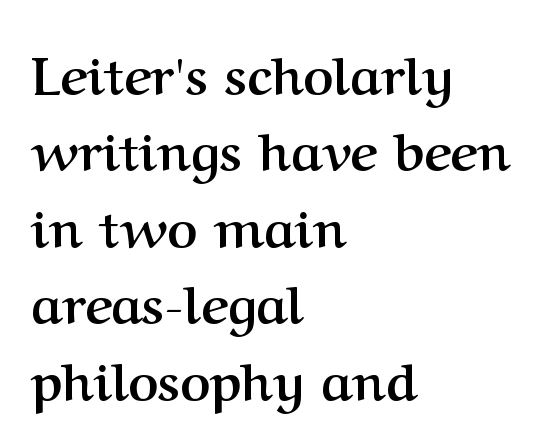
Q: Is the text bold? A: Yes.
Q: Is the text italic (slanted)? A: No, it is upright.
Q: Is the typeface a serif or a sans-serif typeface? A: Serif.
Q: Is the text underlined? A: No.
Q: How is the paragraph aligned? A: Left-aligned.
Q: Is the spacing between letters normal or unusually wide? A: Normal.
Q: Is the spacing between lines tight, normal or loose? A: Normal.
Q: Width (condensed, normal, or wide)? A: Normal.
Q: Stroke contrast? A: Medium.
Q: x-height? A: Medium.
Q: Monospaced? A: No.
